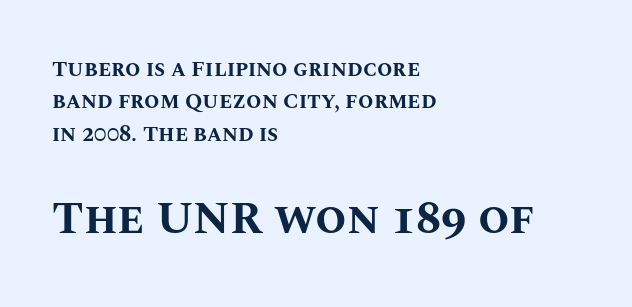
All the whitespace from short lines collects on the right. A bare baseline throughout the passage. The typography opts for an upright posture over an oblique one. Nobody touched the tracking dial on this one. The passage shown is typed in a proportional face where columns would drift. This block has exactly the height ordinary leading produces.
